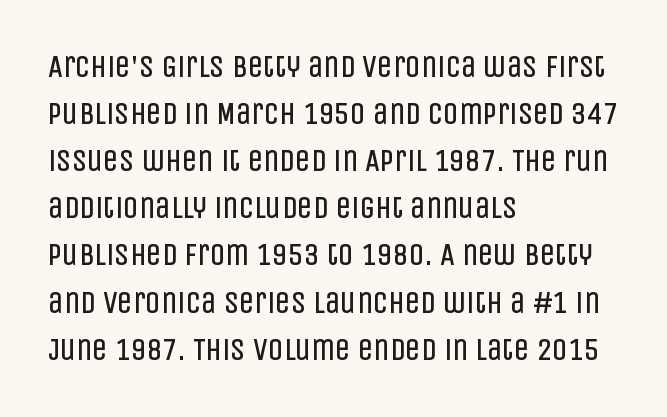
Q: Is the text bold? A: No.
Q: Is the text italic (slanted)? A: No, it is upright.
Q: Is the typeface a serif or a sans-serif typeface? A: Sans-serif.
Q: Is the text underlined? A: No.
Q: How is the paragraph aligned? A: Left-aligned.
Q: Is the spacing between letters normal or unusually wide? A: Normal.
Q: Is the spacing between lines tight, normal or loose? A: Normal.
Q: Width (condensed, normal, or wide)? A: Condensed.
Q: Stroke contrast? A: Low.
Q: x-height? A: Large.
Q: Monospaced? A: No.
